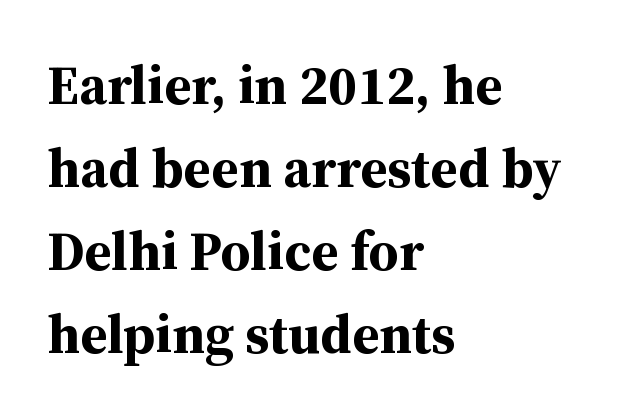
Q: Is the text bold? A: Yes.
Q: Is the text italic (slanted)? A: No, it is upright.
Q: Is the typeface a serif or a sans-serif typeface? A: Serif.
Q: Is the text underlined? A: No.
Q: How is the paragraph aligned? A: Left-aligned.
Q: Is the spacing between letters normal or unusually wide? A: Normal.
Q: Is the spacing between lines tight, normal or loose? A: Normal.
Q: Width (condensed, normal, or wide)? A: Normal.
Q: Stroke contrast? A: Medium.
Q: x-height? A: Medium.
Q: Monospaced? A: No.
